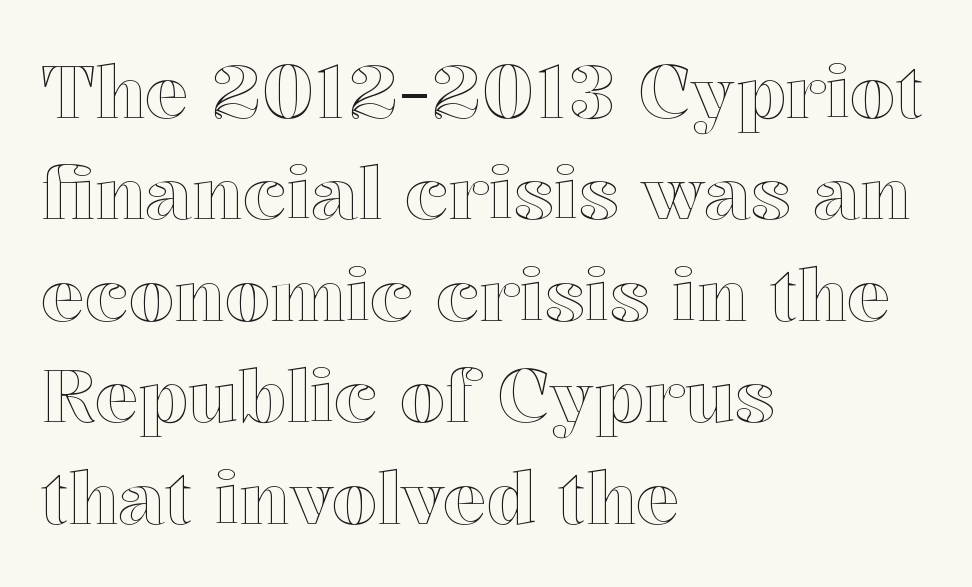
{"italic": "no", "width": "normal", "x_height": "medium", "monospaced": "no", "underline": "no", "align": "left", "line_spacing": "normal", "line_spacing_ratio": 1.39, "letter_spacing": "normal", "letter_spacing_em": 0.0, "glyph_px": 73}
